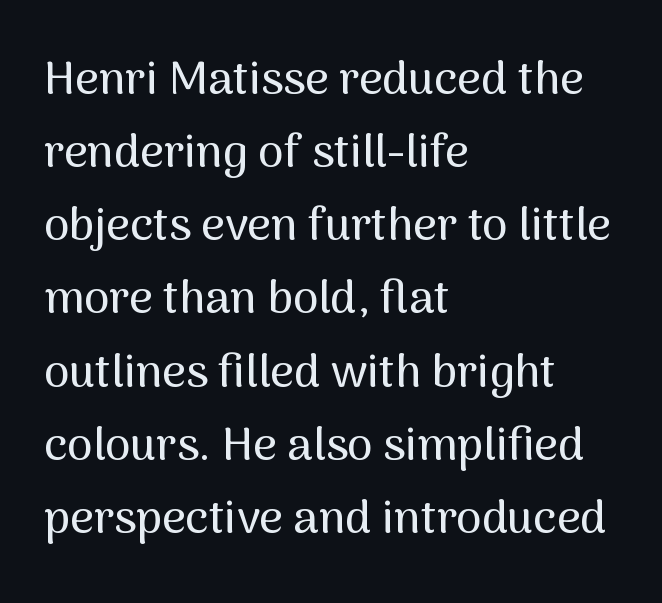
The passage shown stacks its lines at a standard gap. Underline: absent. A typesetter would mark this as roman, not italic. The gaps between neighbouring characters are ordinary and unremarkable.
